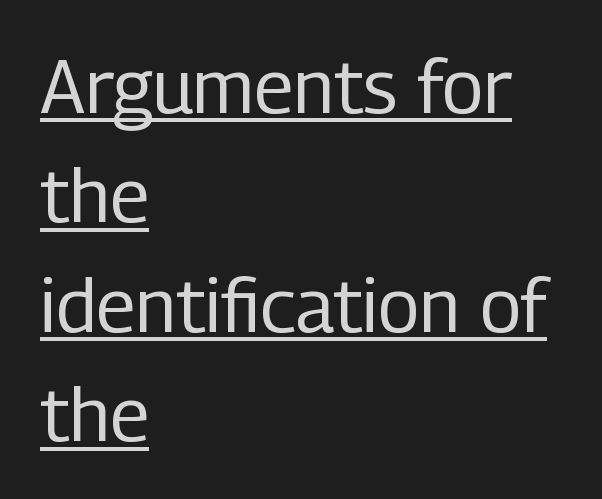
Q: Is the text bold? A: No.
Q: Is the text italic (slanted)? A: No, it is upright.
Q: Is the typeface a serif or a sans-serif typeface? A: Sans-serif.
Q: Is the text underlined? A: Yes.
Q: How is the paragraph aligned? A: Left-aligned.
Q: Is the spacing between letters normal or unusually wide? A: Normal.
Q: Is the spacing between lines tight, normal or loose? A: Normal.
Q: Width (condensed, normal, or wide)? A: Condensed.
Q: Stroke contrast? A: Low.
Q: x-height? A: Medium.
Q: Monospaced? A: No.
